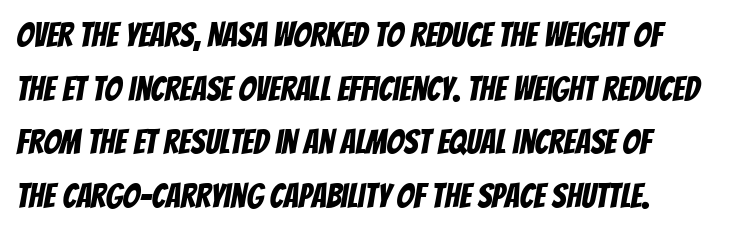
{"serif": "no", "width": "condensed", "stroke_contrast": "low", "x_height": "large", "monospaced": "no", "underline": "no", "line_spacing": "normal", "line_spacing_ratio": 1.58, "letter_spacing": "normal", "letter_spacing_em": 0.0, "glyph_px": 34}
